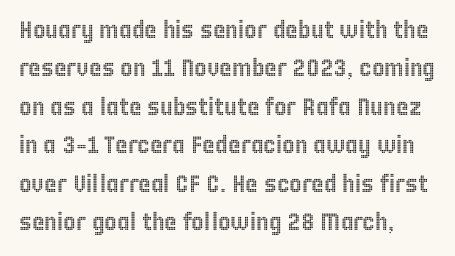
Q: Is the text italic (slanted)? A: No, it is upright.
Q: Is the text underlined? A: No.
Q: How is the paragraph aligned? A: Left-aligned.
Q: Is the spacing between letters normal or unusually wide? A: Normal.
Q: Is the spacing between lines tight, normal or loose? A: Normal.
